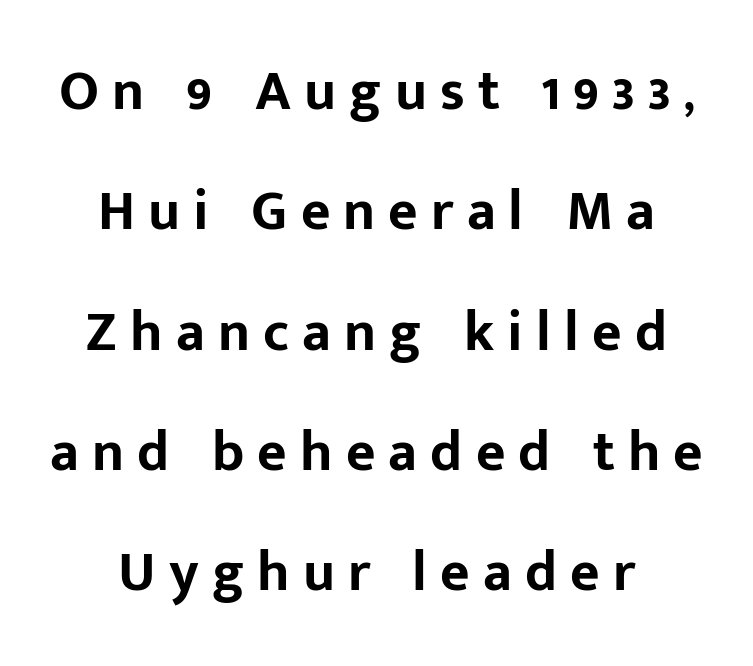
Q: Is the text bold? A: Yes.
Q: Is the text italic (slanted)? A: No, it is upright.
Q: Is the typeface a serif or a sans-serif typeface? A: Sans-serif.
Q: Is the text underlined? A: No.
Q: How is the paragraph aligned? A: Centered.
Q: Is the spacing between letters normal or unusually wide? A: Unusually wide.
Q: Is the spacing between lines tight, normal or loose? A: Loose.
Q: Width (condensed, normal, or wide)? A: Normal.
Q: Stroke contrast? A: Low.
Q: x-height? A: Medium.
Q: Monospaced? A: No.
